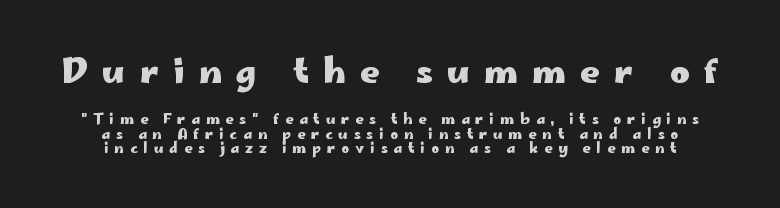
The image shows 34 px heavy, wide sans-serif type, upright; set centered, tight line spacing (1.05x), unusually wide letter spacing (+0.42 em), not underlined; the first (top) block is 2.43x larger; low stroke contrast and a small x-height.
